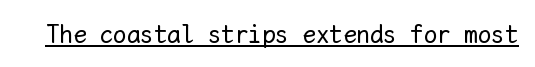
The image shows 27 px text type, upright; set normal letter spacing, underlined.
